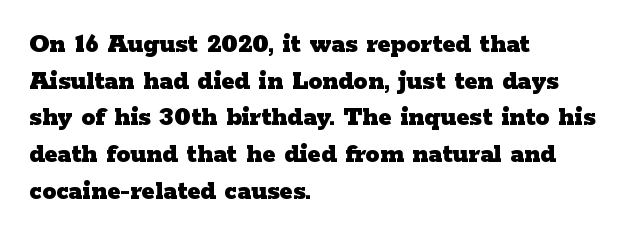
{"serif": "yes", "italic": "no", "bold": "yes", "weight": "heavy", "width": "wide", "stroke_contrast": "low", "x_height": "medium", "monospaced": "no", "underline": "no", "align": "left", "line_spacing": "normal", "line_spacing_ratio": 1.31, "letter_spacing": "normal", "letter_spacing_em": 0.0, "glyph_px": 28}
